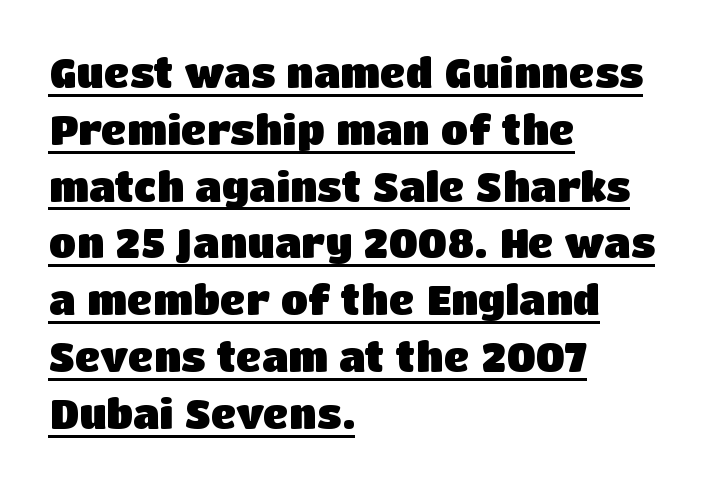
Q: Is the text bold? A: Yes.
Q: Is the text italic (slanted)? A: No, it is upright.
Q: Is the typeface a serif or a sans-serif typeface? A: Sans-serif.
Q: Is the text underlined? A: Yes.
Q: How is the paragraph aligned? A: Left-aligned.
Q: Is the spacing between letters normal or unusually wide? A: Normal.
Q: Is the spacing between lines tight, normal or loose? A: Normal.
Q: Width (condensed, normal, or wide)? A: Normal.
Q: Stroke contrast? A: Low.
Q: x-height? A: Large.
Q: Monospaced? A: No.
